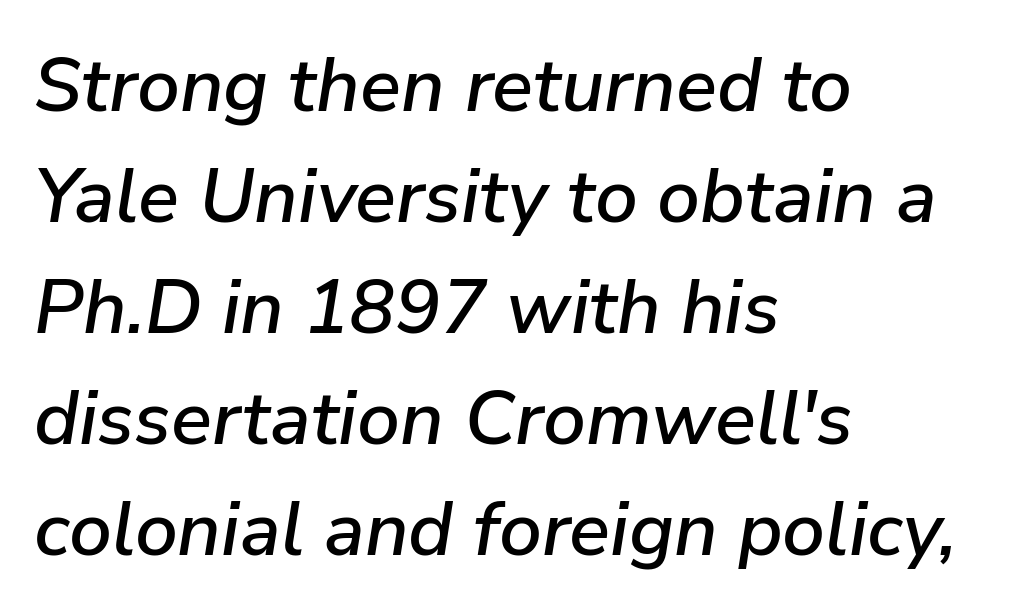
The image shows 76 px text type, italic (leaning right); set left-aligned, normal line spacing (1.46x), normal letter spacing, not underlined; low stroke contrast and a medium x-height.
